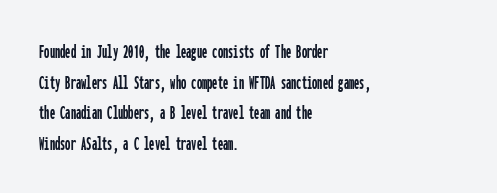
{"italic": "no", "underline": "no", "align": "left", "line_spacing": "normal", "line_spacing_ratio": 1.46, "letter_spacing": "normal", "letter_spacing_em": 0.0, "glyph_px": 21}
